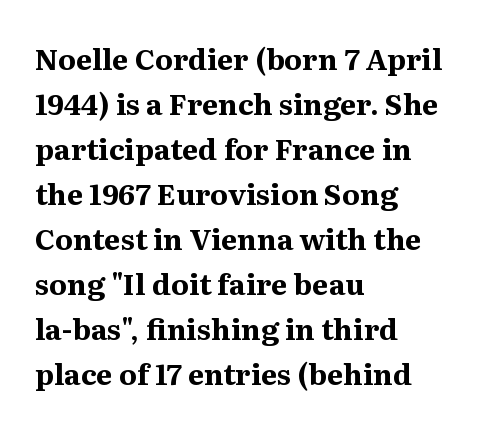
Q: Is the text bold? A: Yes.
Q: Is the text italic (slanted)? A: No, it is upright.
Q: Is the typeface a serif or a sans-serif typeface? A: Serif.
Q: Is the text underlined? A: No.
Q: How is the paragraph aligned? A: Left-aligned.
Q: Is the spacing between letters normal or unusually wide? A: Normal.
Q: Is the spacing between lines tight, normal or loose? A: Normal.
Q: Width (condensed, normal, or wide)? A: Normal.
Q: Stroke contrast? A: Medium.
Q: x-height? A: Medium.
Q: Monospaced? A: No.
